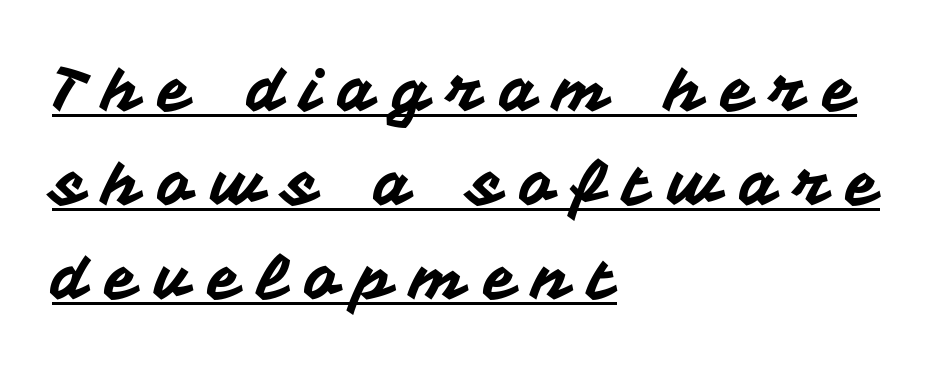
The image shows 60 px sans-serif type; set left-aligned, normal line spacing (1.57x), unusually wide letter spacing (+0.29 em), underlined; medium stroke contrast and a medium x-height.
